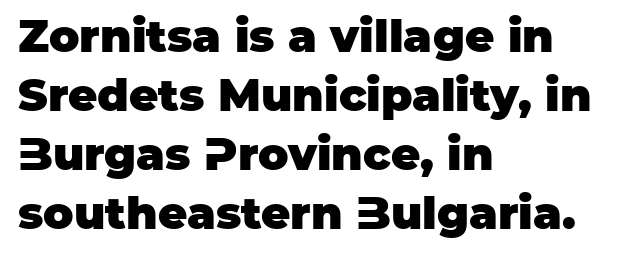
The leading is moderate, giving the passage an even texture. If you drew a ruler down the left edge, every line would touch it. The font is running at its bold setting. Are there feet on the stems? There aren't — it's a sans. What stands out about the letter spacing? Nothing — it is the standard amount. The gap between lines stays unmarked.
